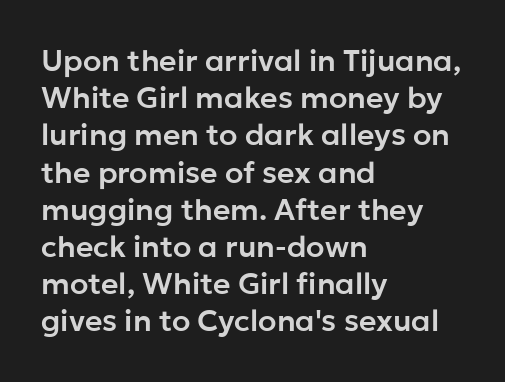
{"serif": "no", "italic": "no", "width": "normal", "stroke_contrast": "low", "x_height": "medium", "monospaced": "no", "underline": "no", "align": "left", "line_spacing_ratio": 1.24, "letter_spacing": "normal", "letter_spacing_em": 0.0, "glyph_px": 30}
